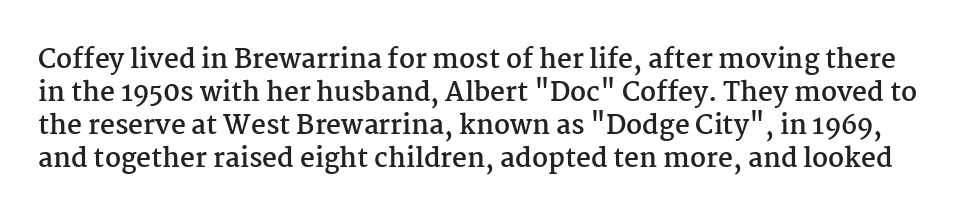
This sample keeps an unexceptional amount of space between lines. In terms of weight, the rendering is a true, heavy bold. Short note: letters normally spaced. Plain, unruled lines of type.
